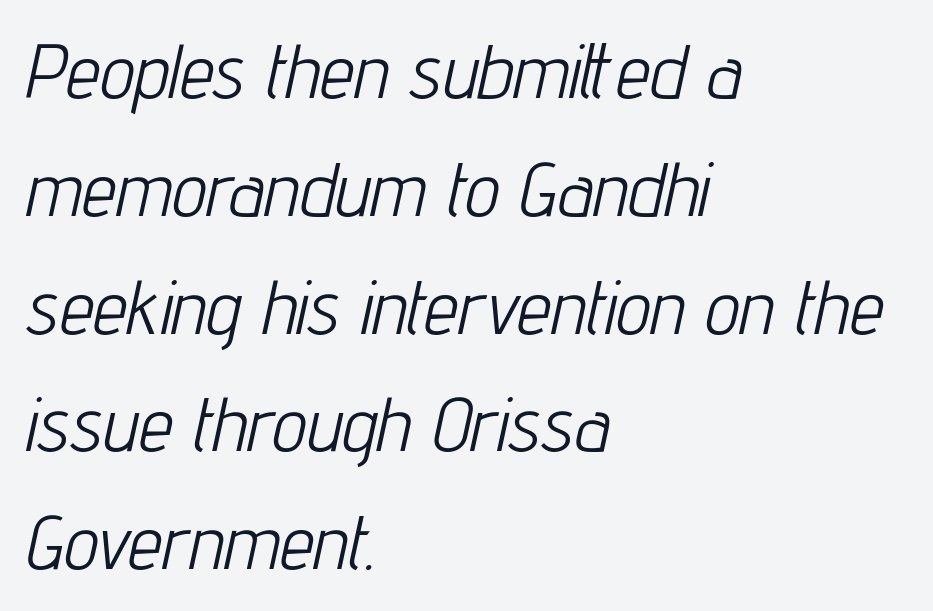
Interline gaps are of average width in this sample. Line starts are locked; line ends wander. This sample uses an oblique cut, with every glyph tilted off the vertical. Note the varied advance widths — an 'i' is clearly narrower than an 'm'. This reads as an unemphasized weight, regular at the heaviest.
